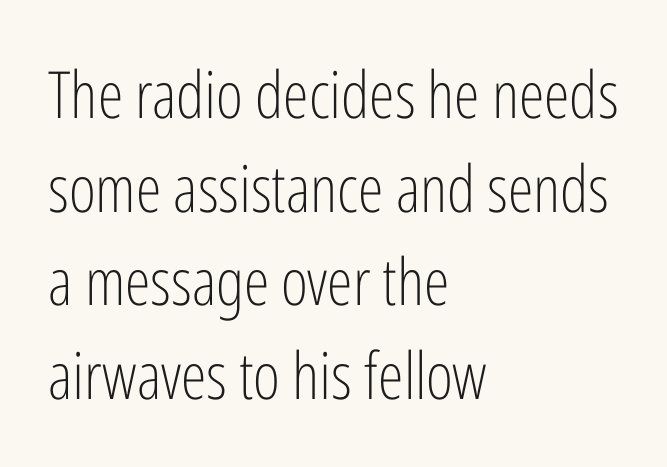
Check under the words: just untouched page. Observe the absence of serifs on each vertical stroke in this sample. The font's upright variant was chosen for this text. Rows of type keep a routine distance in the vertical direction. Horizontally, the lines are justified to the leading edge only.
